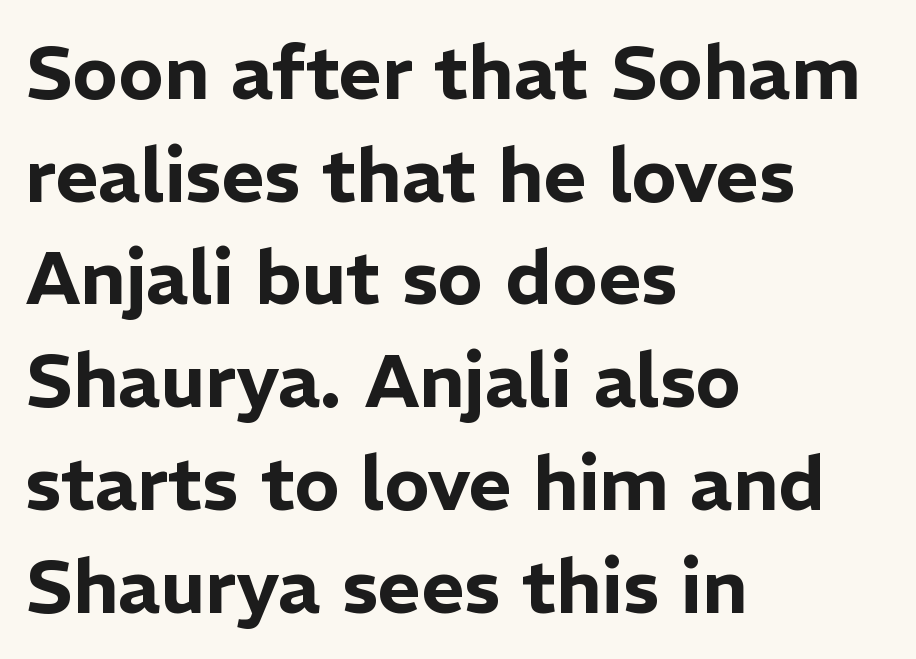
The face used here is proportionally spaced, like ordinary book or web type. Observe the ordinary spacing: letters are neighbours, not strangers. Anything drawn beneath the words? Only blank space. The text block is weighted toward the left margin, trailing off unevenly rightward.
